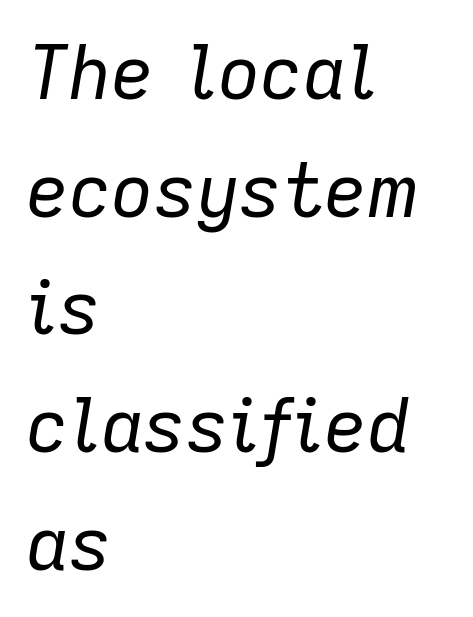
Q: Is the text bold? A: No.
Q: Is the text italic (slanted)? A: Yes, it leans right by about 9 degrees.
Q: Is the text underlined? A: No.
Q: How is the paragraph aligned? A: Left-aligned.
Q: Is the spacing between letters normal or unusually wide? A: Normal.
Q: Is the spacing between lines tight, normal or loose? A: Normal.
Q: Width (condensed, normal, or wide)? A: Normal.
Q: Stroke contrast? A: Low.
Q: x-height? A: Medium.
Q: Monospaced? A: No.
